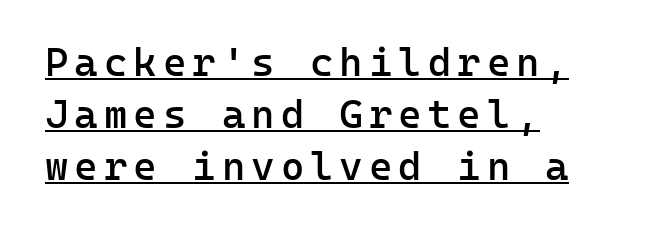
{"serif": "no", "italic": "no", "bold": "semi", "weight": "semibold", "width": "normal", "stroke_contrast": "low", "x_height": "medium", "monospaced": "yes", "underline": "yes", "align": "left", "line_spacing": "normal", "line_spacing_ratio": 1.3, "glyph_px": 40}
